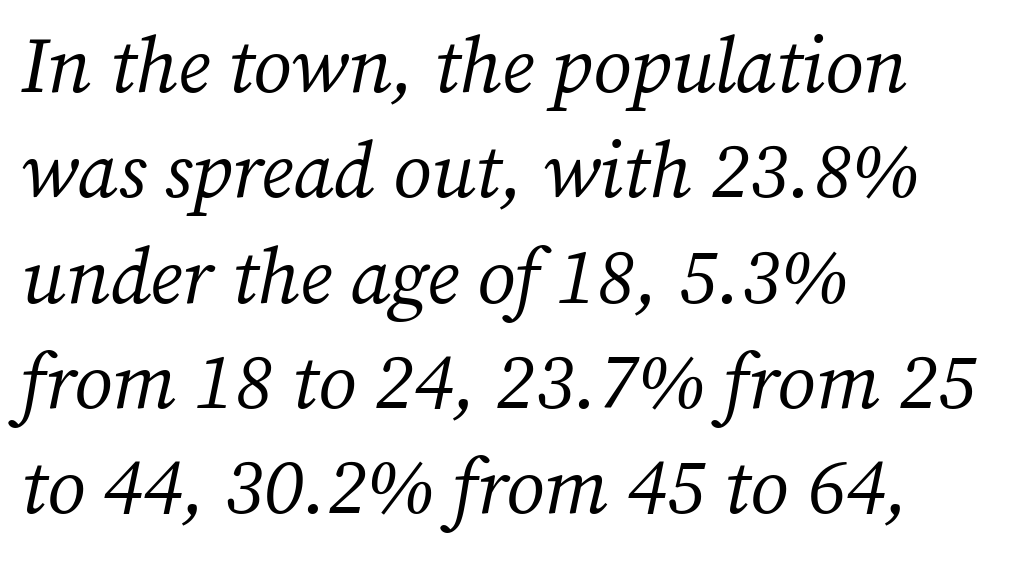
Q: Is the text bold? A: No.
Q: Is the text italic (slanted)? A: Yes, it leans right by about 12 degrees.
Q: Is the typeface a serif or a sans-serif typeface? A: Serif.
Q: Is the text underlined? A: No.
Q: How is the paragraph aligned? A: Left-aligned.
Q: Is the spacing between letters normal or unusually wide? A: Normal.
Q: Is the spacing between lines tight, normal or loose? A: Normal.
Q: Width (condensed, normal, or wide)? A: Normal.
Q: Stroke contrast? A: Medium.
Q: x-height? A: Medium.
Q: Monospaced? A: No.
